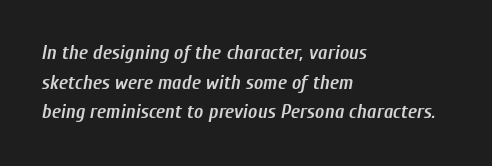
Q: Is the text bold? A: Semi-bold.
Q: Is the text italic (slanted)? A: Yes, it leans right by about 10 degrees.
Q: Is the text underlined? A: No.
Q: How is the paragraph aligned? A: Left-aligned.
Q: Is the spacing between letters normal or unusually wide? A: Normal.
Q: Is the spacing between lines tight, normal or loose? A: Normal.
